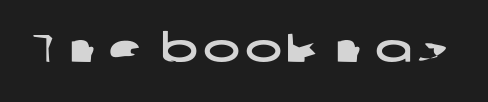
The string is rendered with underlining switched off. The typeface chosen for these lines omits serifs. Looks like regular typesetting: each glyph gets only the width it needs.
